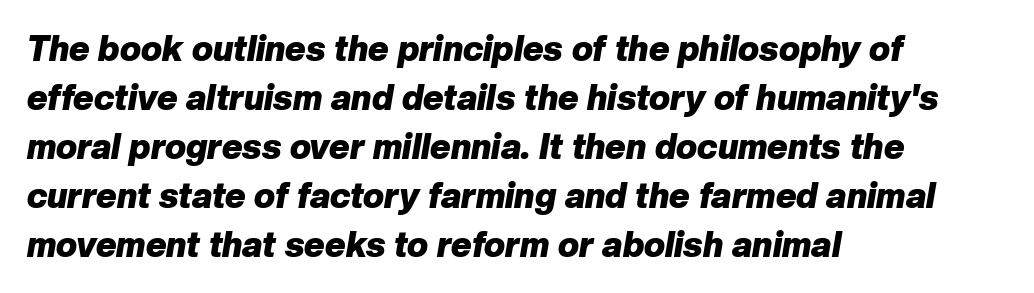
The image shows 35 px heavy type, italic (leaning right); set left-aligned, normal line spacing (1.4x), normal letter spacing, not underlined; low stroke contrast and a medium x-height.
